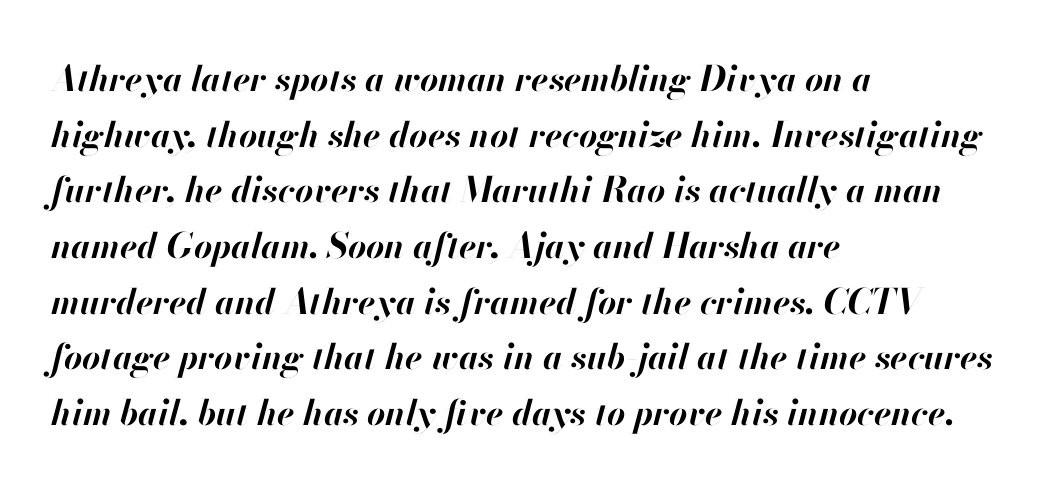
{"italic": "yes", "lean": "right", "slant_degrees": 13, "bold": "yes", "weight": "bold", "width": "normal", "stroke_contrast": "high", "x_height": "small", "monospaced": "no", "underline": "no", "align": "left", "line_spacing": "normal", "line_spacing_ratio": 1.59, "letter_spacing": "normal", "letter_spacing_em": 0.0, "glyph_px": 35}
